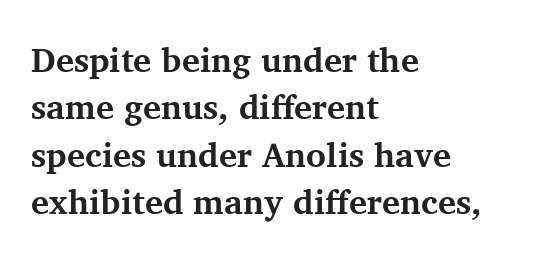
Q: Is the text bold? A: Yes.
Q: Is the text italic (slanted)? A: No, it is upright.
Q: Is the typeface a serif or a sans-serif typeface? A: Serif.
Q: Is the text underlined? A: No.
Q: How is the paragraph aligned? A: Left-aligned.
Q: Is the spacing between letters normal or unusually wide? A: Normal.
Q: Is the spacing between lines tight, normal or loose? A: Normal.
Q: Width (condensed, normal, or wide)? A: Normal.
Q: Stroke contrast? A: Medium.
Q: x-height? A: Medium.
Q: Monospaced? A: No.
